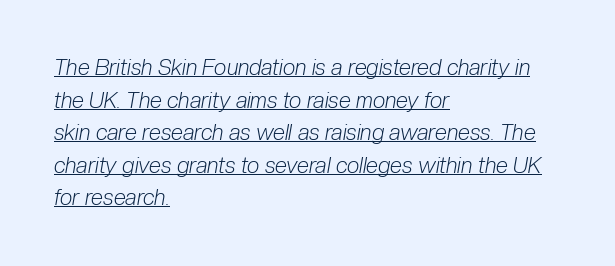
Q: Is the text bold? A: No.
Q: Is the text italic (slanted)? A: Yes, it leans right by about 10 degrees.
Q: Is the text underlined? A: Yes.
Q: How is the paragraph aligned? A: Left-aligned.
Q: Is the spacing between letters normal or unusually wide? A: Normal.
Q: Is the spacing between lines tight, normal or loose? A: Normal.
